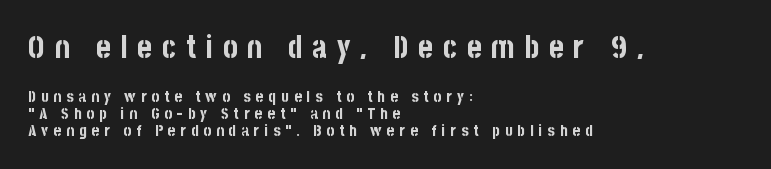
The image shows 31 px bold, condensed sans-serif type, upright; set left-aligned, tight line spacing (1.06x), unusually wide letter spacing (+0.31 em), not underlined; the first (top) block is 1.94x larger; low stroke contrast and a large x-height.
